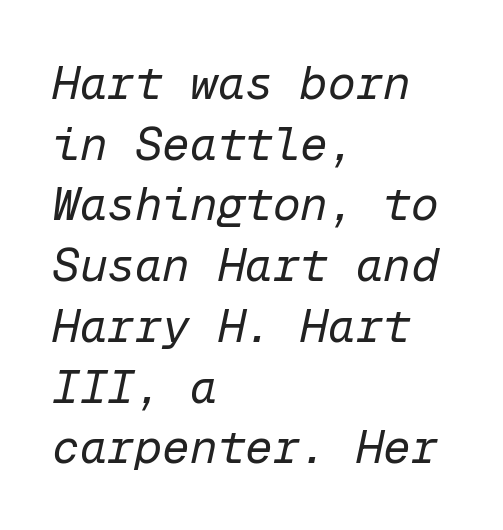
The image shows 46 px regular-weight type, italic (leaning right), monospaced; set left-aligned, normal line spacing (1.32x), normal letter spacing, not underlined; low stroke contrast and a medium x-height.
